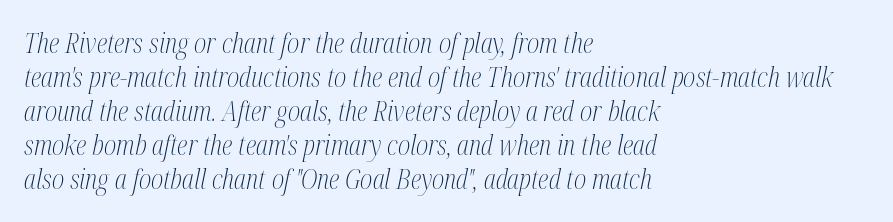
The image shows 27 px text type, italic (leaning right); set left-aligned, normal line spacing (1.26x), normal letter spacing, not underlined.
